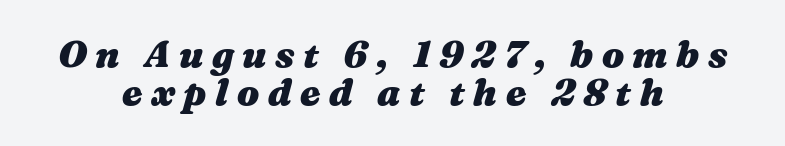
The glyphs have the mass of a bold cut. Decoration check: the copy has no underline. Caption: multi-line text, centered on the measure. Would a proofreader flag this as italicized? Yes. In terms of letterspacing, this is a distinctly airy, spread setting. The space between consecutive lines is stingy.
